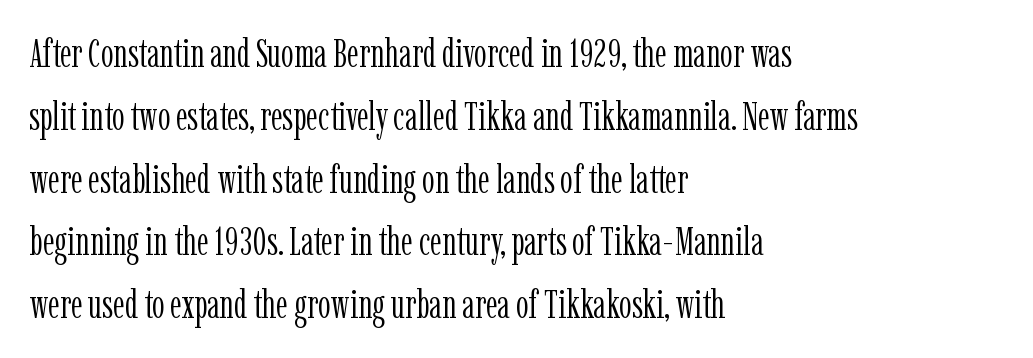
The image shows 40 px light, condensed serif type, upright; set left-aligned, normal line spacing (1.57x), normal letter spacing, not underlined; low stroke contrast and a medium x-height.
